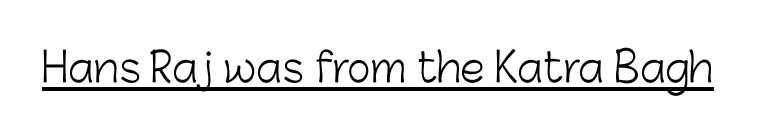
Caption: standard tracking, unaltered. Ordinary non-slanted type is in use. Spacing verdict: proportional, widths tailored to each character. On a weight scale, this lands at 450 or below. This sample carries an underscore along the baseline area. Nothing sits at the stroke ends, so this counts as sans-serif.
